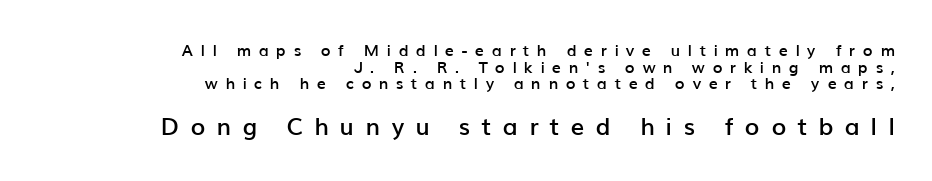
{"italic": "no", "bold": "semi", "underline": "no", "align": "right", "line_spacing": "tight", "line_spacing_ratio": 1.04, "letter_spacing": "wide", "letter_spacing_em": 0.47, "larger_block": "second", "size_ratio": 1.5, "glyph_px": 24}
